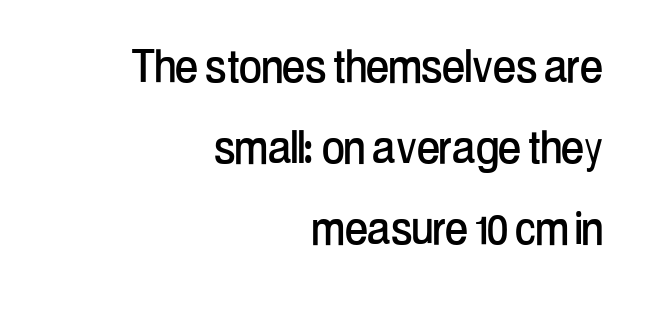
Is this a sans? Yes — the strokes have no serifs. Observe the ordinary spacing: letters are neighbours, not strangers. The specimen reads as upright at a glance. Spacing verdict: proportional, widths tailored to each character.
